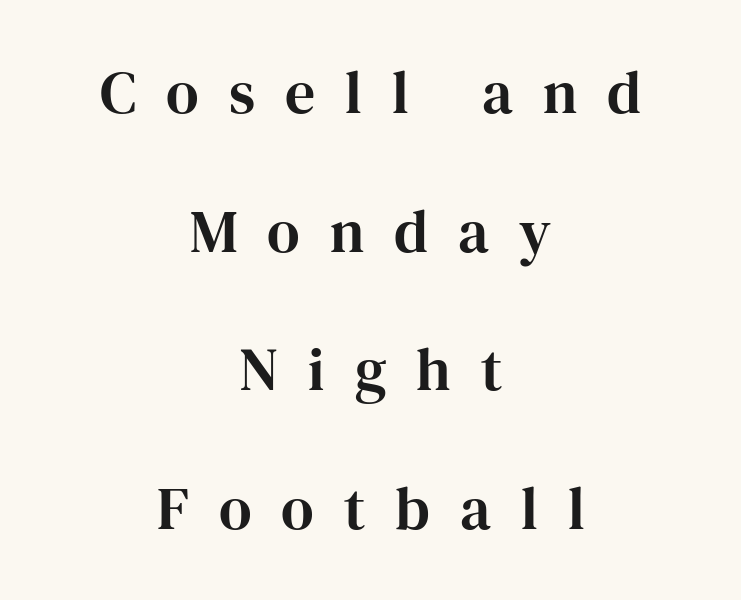
The image shows 60 px serif type, upright; set centered, loose line spacing (2.31x), unusually wide letter spacing (+0.5 em), not underlined; high stroke contrast and a medium x-height.
